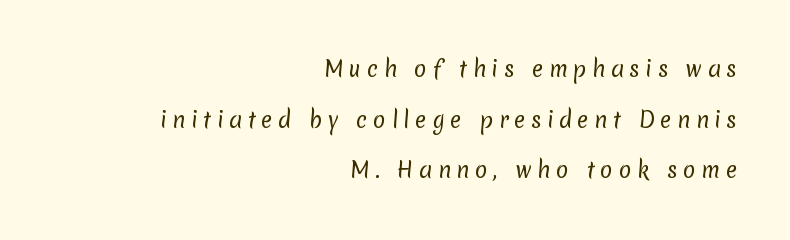
{"bold": "no", "underline": "no", "align": "right", "line_spacing": "loose", "line_spacing_ratio": 2.41, "letter_spacing": "wide", "letter_spacing_em": 0.26, "glyph_px": 21}
